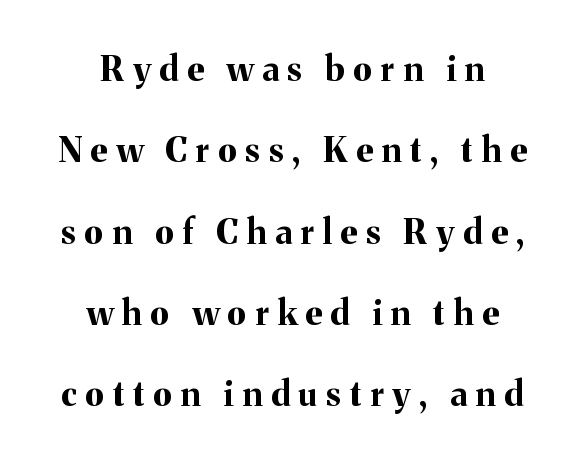
{"serif": "yes", "italic": "no", "bold": "yes", "weight": "bold", "width": "normal", "stroke_contrast": "medium", "x_height": "medium", "monospaced": "no", "underline": "no", "align": "center", "line_spacing": "loose", "line_spacing_ratio": 2.39, "letter_spacing": "wide", "letter_spacing_em": 0.26, "glyph_px": 34}
